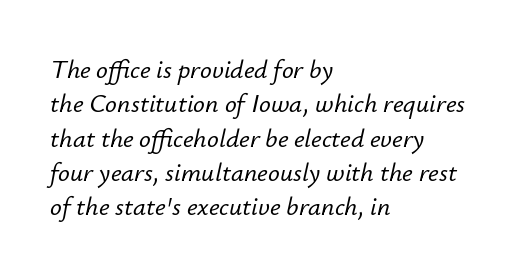
The font's italic variant was chosen for this text. Vertical spacing — default. Inter-character spacing is left at the font's built-in metrics. No word sits above an underline. The text block is weighted toward the left margin, trailing off unevenly rightward.
